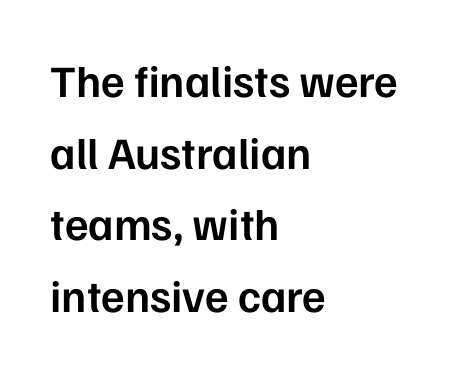
{"serif": "no", "italic": "no", "bold": "semi", "weight": "semibold", "width": "normal", "stroke_contrast": "low", "x_height": "medium", "monospaced": "no", "underline": "no", "align": "left", "line_spacing": "normal", "line_spacing_ratio": 1.59, "letter_spacing": "normal", "letter_spacing_em": 0.0, "glyph_px": 45}
